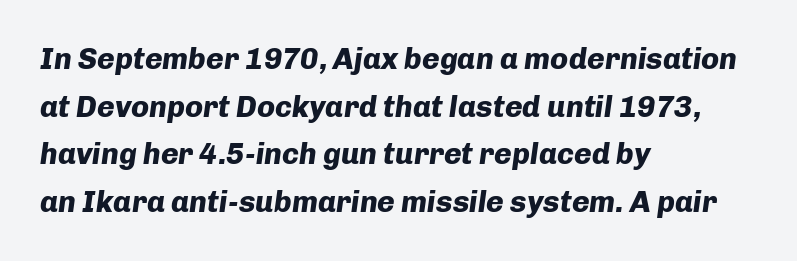
Q: Is the text bold? A: Yes.
Q: Is the text italic (slanted)? A: Yes, it leans right by about 8 degrees.
Q: Is the text underlined? A: No.
Q: How is the paragraph aligned? A: Left-aligned.
Q: Is the spacing between letters normal or unusually wide? A: Normal.
Q: Is the spacing between lines tight, normal or loose? A: Normal.
Q: Width (condensed, normal, or wide)? A: Normal.
Q: Stroke contrast? A: Low.
Q: x-height? A: Medium.
Q: Monospaced? A: No.
